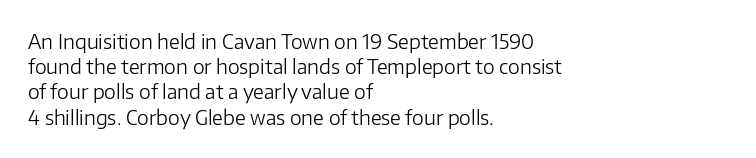
How would I describe the line gaps? Plain and ordinary. Stem width sits at or under what a default text font uses. Posture: straight, roman, zero tilt. Underlining? Definitely not there. How are the letters spaced? Ordinarily, with no added tracking. Alignment: flush left.
